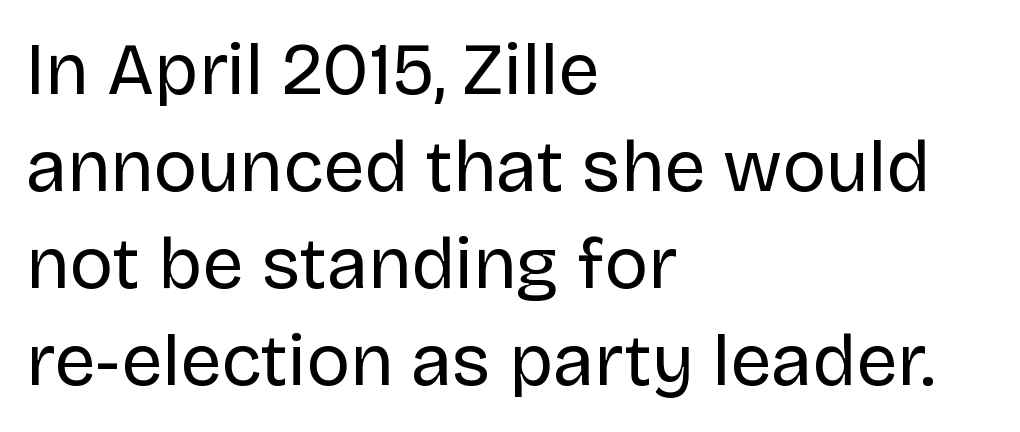
Q: Is the text bold? A: No.
Q: Is the text italic (slanted)? A: No, it is upright.
Q: Is the typeface a serif or a sans-serif typeface? A: Sans-serif.
Q: Is the text underlined? A: No.
Q: How is the paragraph aligned? A: Left-aligned.
Q: Is the spacing between letters normal or unusually wide? A: Normal.
Q: Is the spacing between lines tight, normal or loose? A: Normal.
Q: Width (condensed, normal, or wide)? A: Normal.
Q: Stroke contrast? A: Low.
Q: x-height? A: Large.
Q: Monospaced? A: No.
